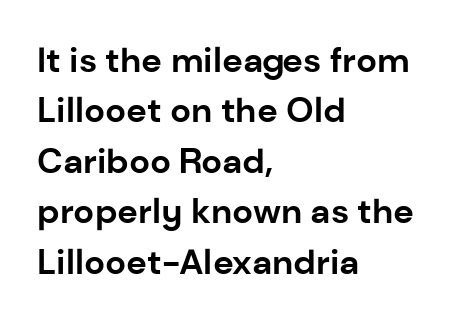
Q: Is the text bold? A: Yes.
Q: Is the text italic (slanted)? A: No, it is upright.
Q: Is the typeface a serif or a sans-serif typeface? A: Sans-serif.
Q: Is the text underlined? A: No.
Q: How is the paragraph aligned? A: Left-aligned.
Q: Is the spacing between letters normal or unusually wide? A: Normal.
Q: Is the spacing between lines tight, normal or loose? A: Normal.
Q: Width (condensed, normal, or wide)? A: Normal.
Q: Stroke contrast? A: Low.
Q: x-height? A: Medium.
Q: Monospaced? A: No.
